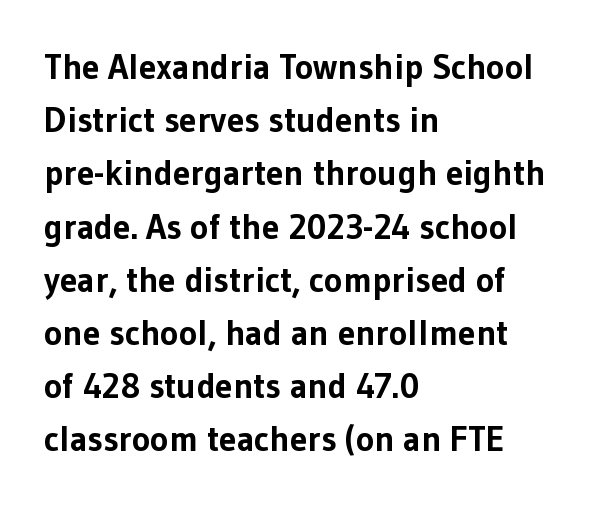
Q: Is the text bold? A: Yes.
Q: Is the text italic (slanted)? A: No, it is upright.
Q: Is the typeface a serif or a sans-serif typeface? A: Sans-serif.
Q: Is the text underlined? A: No.
Q: How is the paragraph aligned? A: Left-aligned.
Q: Is the spacing between letters normal or unusually wide? A: Normal.
Q: Is the spacing between lines tight, normal or loose? A: Normal.
Q: Width (condensed, normal, or wide)? A: Normal.
Q: Stroke contrast? A: Low.
Q: x-height? A: Medium.
Q: Monospaced? A: No.
